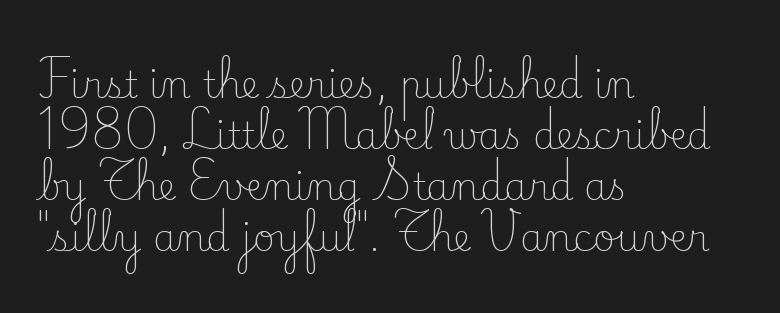
Short and long lines alike share a common starting point at left. The string is rendered with underlining switched off. Are there feet on the stems? There are — it's a serif. The type is set solid horizontally, with unmodified tracking. Notice how the stems are strictly vertical — no italics here. The letterforms sit at book weight or below.
